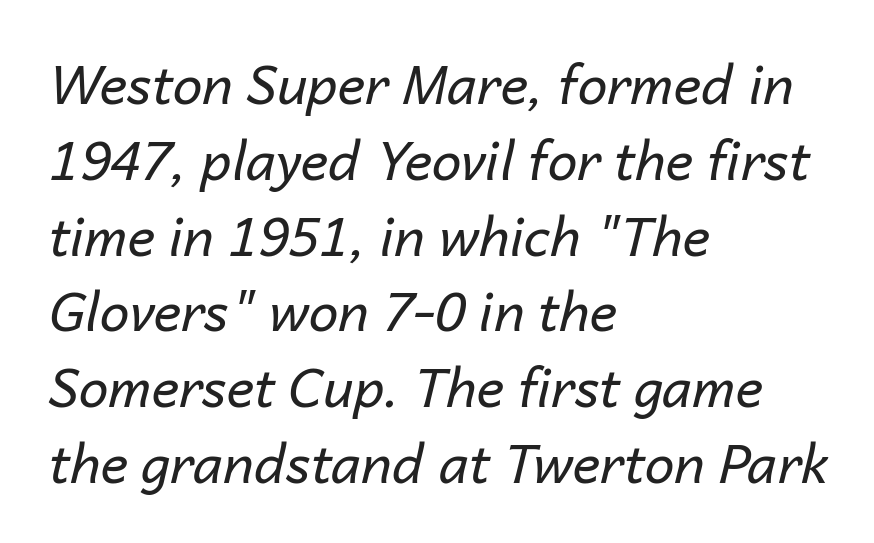
Evenly set lines give the paragraph a standard silhouette. Compared with ordinary roman type, these characters are visibly tilted. Horizontally, the lines are justified to the leading edge only. The face used here is proportionally spaced, like ordinary book or web type. Check the space under the baseline: it is left empty. The face used here is rendered with its standard letterfit.
